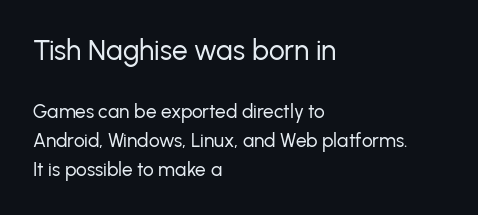
{"serif": "no", "italic": "no", "bold": "no", "weight": "regular", "width": "normal", "stroke_contrast": "low", "x_height": "medium", "monospaced": "no", "underline": "no", "align": "left", "line_spacing": "normal", "line_spacing_ratio": 1.54, "letter_spacing": "normal", "letter_spacing_em": 0.0, "larger_block": "first", "size_ratio": 1.47, "glyph_px": 28}
